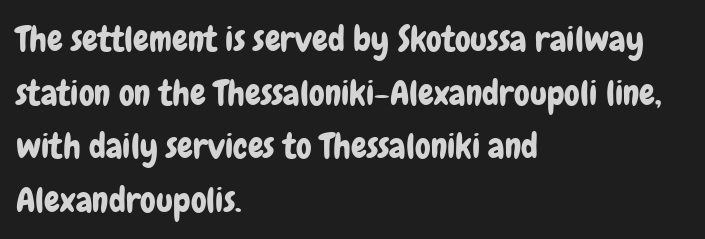
The image shows 35 px condensed sans-serif type, upright; set left-aligned, normal line spacing (1.53x), normal letter spacing, not underlined; low stroke contrast and a medium x-height.
